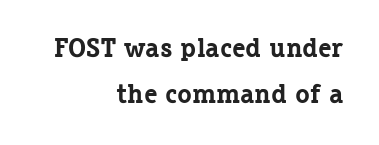
The glyphs have the mass of a bold cut. Default kerning and tracking; the words read as compact shapes. Posture: vertical. Casual observation: everything's shoved over to the right. Glance below the letters and you will spot only blank space.
